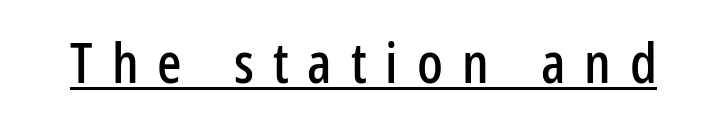
{"serif": "no", "italic": "no", "width": "condensed", "stroke_contrast": "low", "x_height": "medium", "monospaced": "no", "underline": "yes", "letter_spacing": "wide", "letter_spacing_em": 0.33, "glyph_px": 57}
